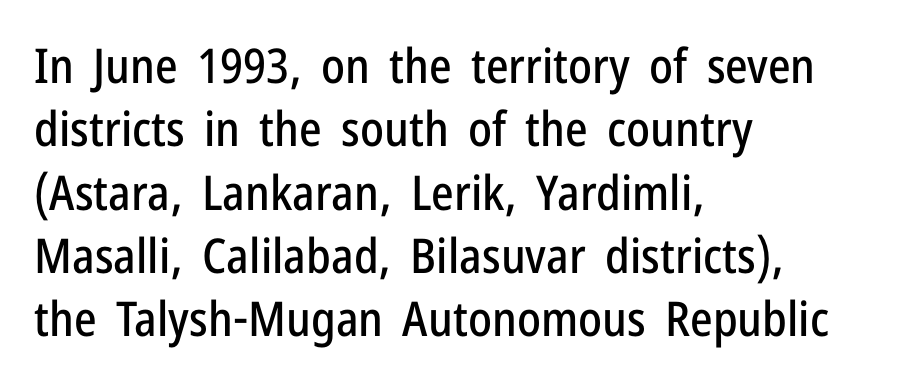
The image shows 48 px condensed sans-serif type, upright; set left-aligned, normal line spacing (1.32x), normal letter spacing, not underlined; low stroke contrast and a medium x-height.
